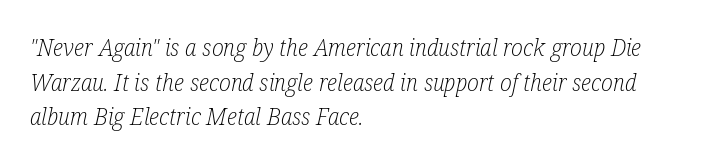
Q: Is the text bold? A: No.
Q: Is the text italic (slanted)? A: Yes, it leans right by about 12 degrees.
Q: Is the text underlined? A: No.
Q: How is the paragraph aligned? A: Left-aligned.
Q: Is the spacing between letters normal or unusually wide? A: Normal.
Q: Is the spacing between lines tight, normal or loose? A: Normal.
